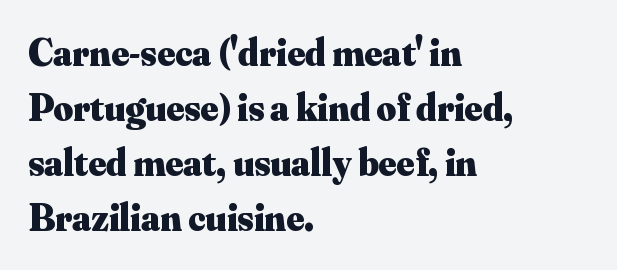
Here the designer chose a conventional face with non-uniform glyph widths. The line texture is even and compact thanks to regular tracking. Note: serifs present on the glyphs. The lines sit at an ordinary, default distance from one another. Students, this is bold: see how much ink each stroke carries. These lines are set flush left with a ragged right edge.
